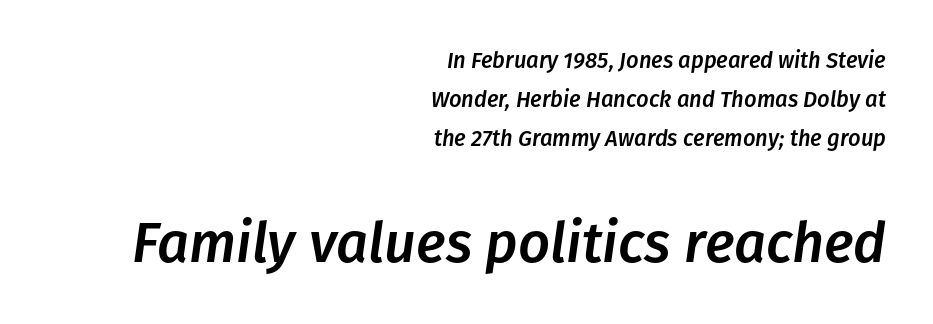
Q: Is the text italic (slanted)? A: Yes, it leans right by about 8 degrees.
Q: Is the text underlined? A: No.
Q: How is the paragraph aligned? A: Right-aligned.
Q: Is the spacing between letters normal or unusually wide? A: Normal.
Q: Which block of text is set in a larger size, the first (top) or the second (bottom)? A: The second (bottom) one.
Q: Width (condensed, normal, or wide)? A: Normal.
Q: Stroke contrast? A: Low.
Q: x-height? A: Medium.
Q: Monospaced? A: No.
